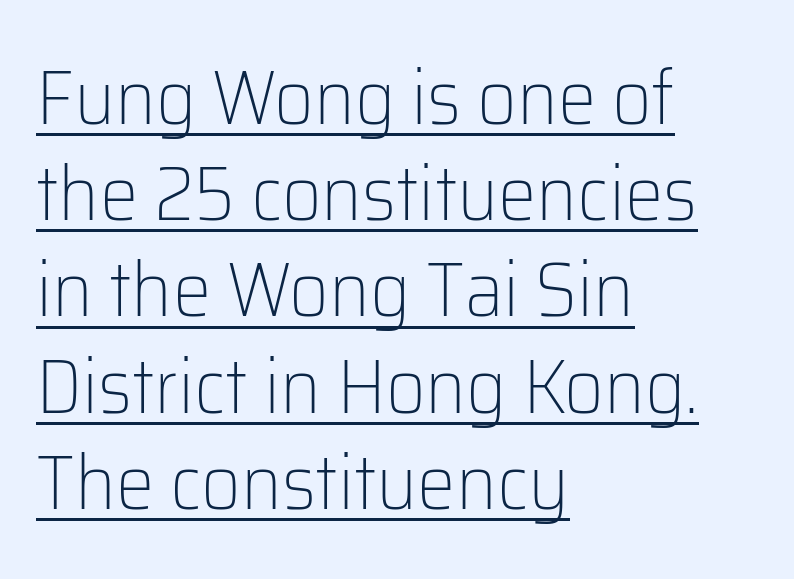
The passage shown stacks its lines at a standard gap. Inter-character spacing is left at the font's built-in metrics. This rendering employs a face without finishing strokes, i.e., a sans-serif. A quiet, ordinary-to-light weight characterises the typeface. If you drew a ruler down the left edge, every line would touch it.
